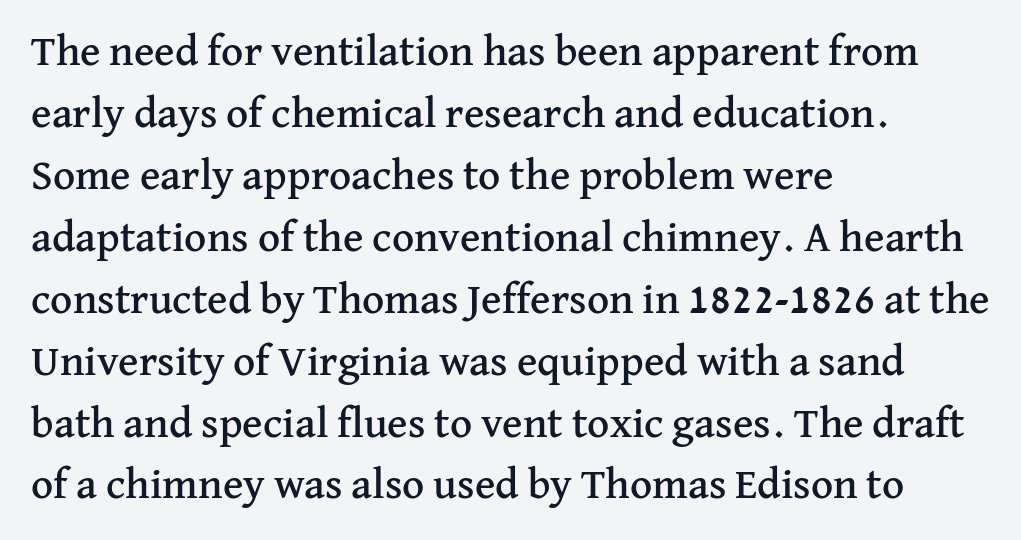
The image shows 43 px serif type, upright; set left-aligned, normal line spacing (1.44x), normal letter spacing, not underlined; medium stroke contrast and a medium x-height.
